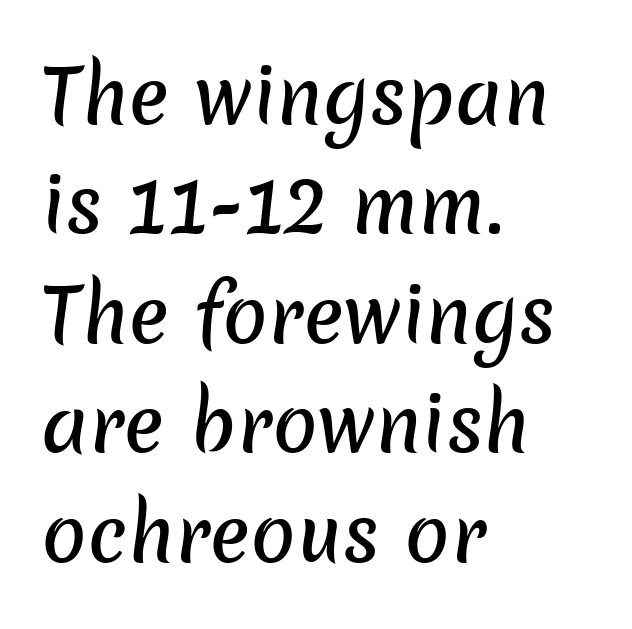
The image shows 75 px sans-serif type; set left-aligned, normal line spacing (1.46x), normal letter spacing, not underlined; low stroke contrast and a medium x-height.
